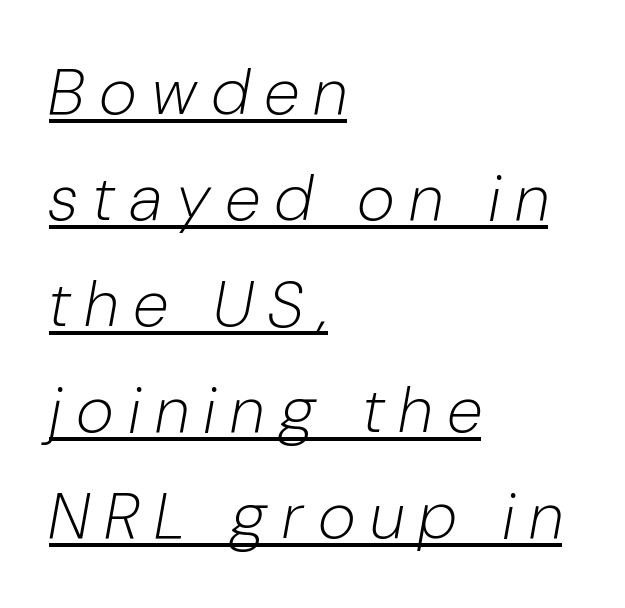
The image shows 65 px light, condensed type, italic (leaning right); set left-aligned, normal line spacing (1.63x), unusually wide letter spacing (+0.25 em), underlined; low stroke contrast and a medium x-height.
